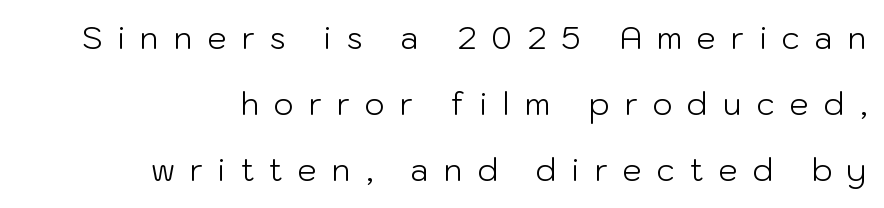
{"serif": "no", "italic": "no", "bold": "no", "weight": "light", "width": "normal", "stroke_contrast": "low", "x_height": "medium", "monospaced": "no", "underline": "no", "align": "right", "line_spacing": "loose", "line_spacing_ratio": 2.13, "letter_spacing": "wide", "letter_spacing_em": 0.48, "glyph_px": 31}
